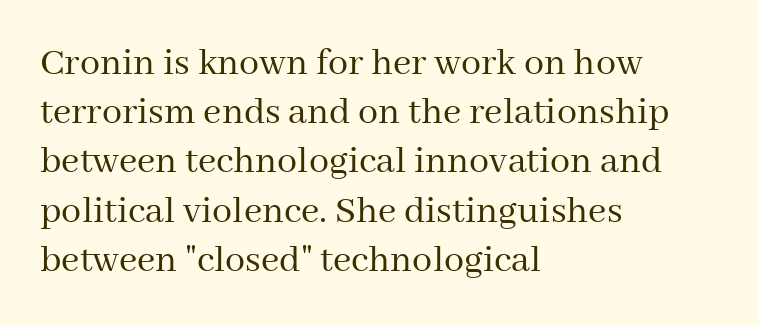
Q: Is the text bold? A: No.
Q: Is the text italic (slanted)? A: No, it is upright.
Q: Is the typeface a serif or a sans-serif typeface? A: Serif.
Q: Is the text underlined? A: No.
Q: How is the paragraph aligned? A: Left-aligned.
Q: Is the spacing between letters normal or unusually wide? A: Normal.
Q: Width (condensed, normal, or wide)? A: Normal.
Q: Stroke contrast? A: Medium.
Q: x-height? A: Medium.
Q: Monospaced? A: No.
